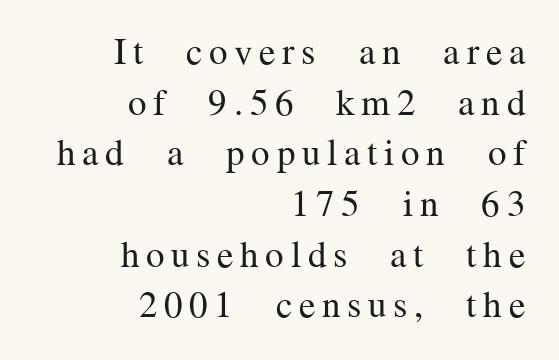
Q: Is the text bold? A: No.
Q: Is the text italic (slanted)? A: No, it is upright.
Q: Is the typeface a serif or a sans-serif typeface? A: Serif.
Q: Is the text underlined? A: No.
Q: How is the paragraph aligned? A: Right-aligned.
Q: Is the spacing between lines tight, normal or loose? A: Normal.
Q: Width (condensed, normal, or wide)? A: Normal.
Q: Stroke contrast? A: Medium.
Q: x-height? A: Medium.
Q: Monospaced? A: No.
